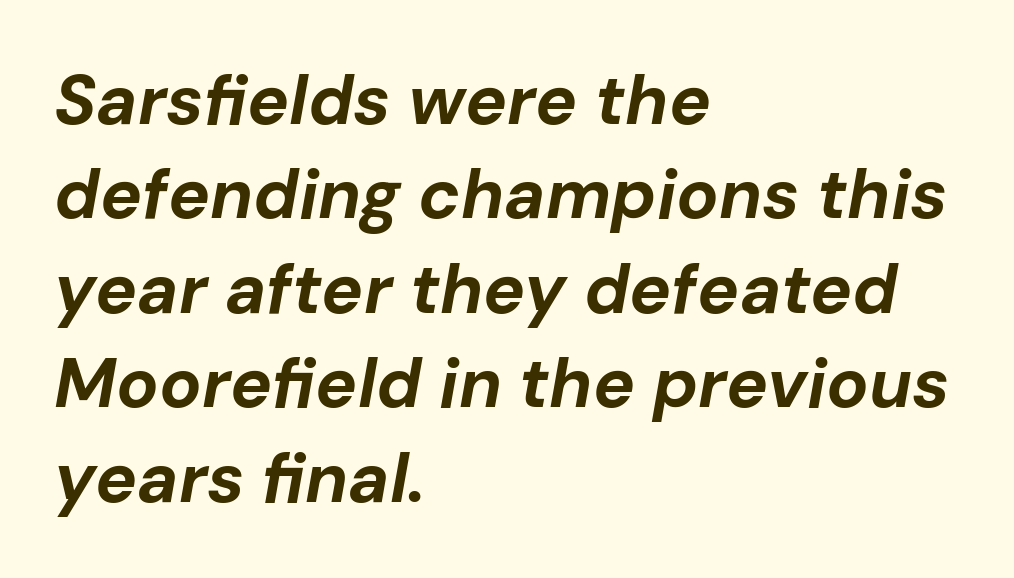
Q: Is the text bold? A: Yes.
Q: Is the text italic (slanted)? A: Yes, it leans right by about 10 degrees.
Q: Is the text underlined? A: No.
Q: How is the paragraph aligned? A: Left-aligned.
Q: Is the spacing between letters normal or unusually wide? A: Normal.
Q: Is the spacing between lines tight, normal or loose? A: Normal.
Q: Width (condensed, normal, or wide)? A: Normal.
Q: Stroke contrast? A: Low.
Q: x-height? A: Medium.
Q: Monospaced? A: No.
